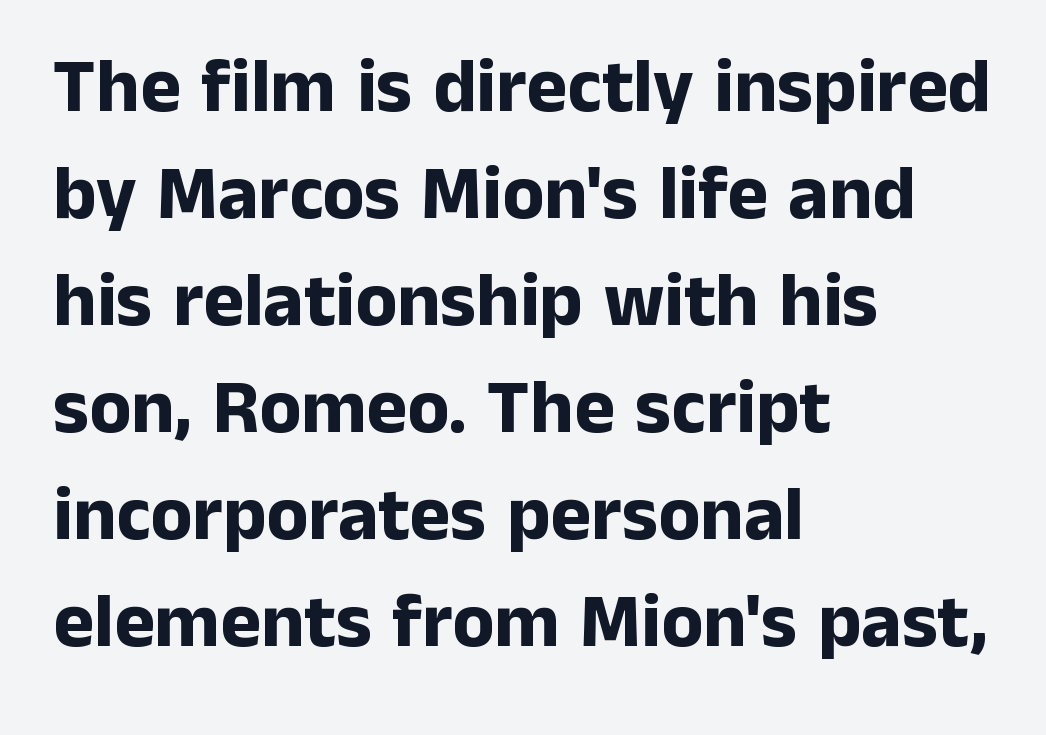
The image shows 77 px bold sans-serif type, upright; set left-aligned, normal line spacing (1.39x), normal letter spacing, not underlined; low stroke contrast and a medium x-height.
